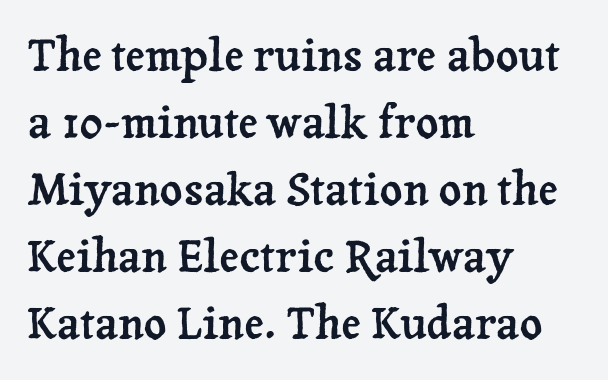
{"serif": "yes", "italic": "no", "width": "normal", "stroke_contrast": "low", "x_height": "medium", "monospaced": "no", "underline": "no", "align": "left", "line_spacing": "normal", "line_spacing_ratio": 1.52, "letter_spacing": "normal", "letter_spacing_em": 0.0, "glyph_px": 44}
